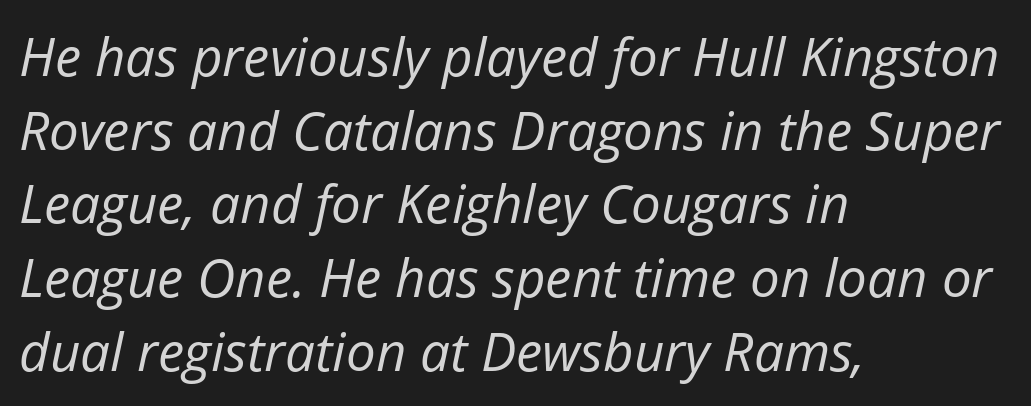
Q: Is the text bold? A: No.
Q: Is the text italic (slanted)? A: Yes, it leans right by about 12 degrees.
Q: Is the text underlined? A: No.
Q: How is the paragraph aligned? A: Left-aligned.
Q: Is the spacing between letters normal or unusually wide? A: Normal.
Q: Is the spacing between lines tight, normal or loose? A: Normal.
Q: Width (condensed, normal, or wide)? A: Normal.
Q: Stroke contrast? A: Low.
Q: x-height? A: Medium.
Q: Monospaced? A: No.
